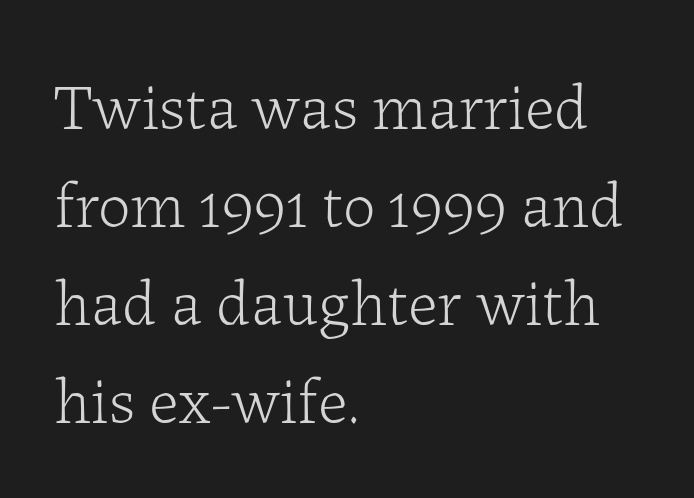
Q: Is the text bold? A: No.
Q: Is the text italic (slanted)? A: No, it is upright.
Q: Is the typeface a serif or a sans-serif typeface? A: Serif.
Q: Is the text underlined? A: No.
Q: How is the paragraph aligned? A: Left-aligned.
Q: Is the spacing between letters normal or unusually wide? A: Normal.
Q: Is the spacing between lines tight, normal or loose? A: Normal.
Q: Width (condensed, normal, or wide)? A: Normal.
Q: Stroke contrast? A: Low.
Q: x-height? A: Medium.
Q: Monospaced? A: No.
